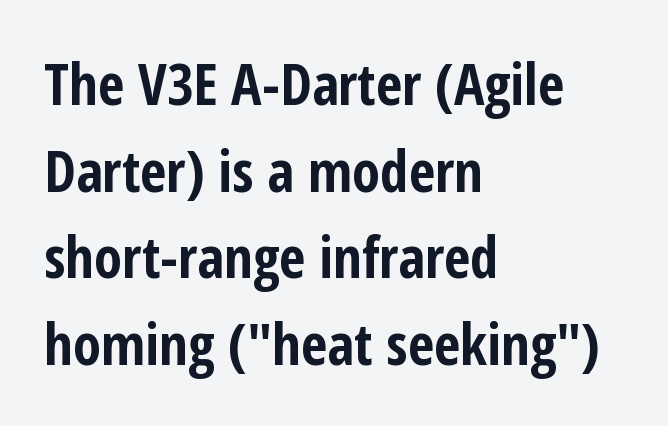
Q: Is the text bold? A: Yes.
Q: Is the text italic (slanted)? A: No, it is upright.
Q: Is the typeface a serif or a sans-serif typeface? A: Sans-serif.
Q: Is the text underlined? A: No.
Q: How is the paragraph aligned? A: Left-aligned.
Q: Is the spacing between letters normal or unusually wide? A: Normal.
Q: Is the spacing between lines tight, normal or loose? A: Normal.
Q: Width (condensed, normal, or wide)? A: Condensed.
Q: Stroke contrast? A: Low.
Q: x-height? A: Medium.
Q: Monospaced? A: No.
